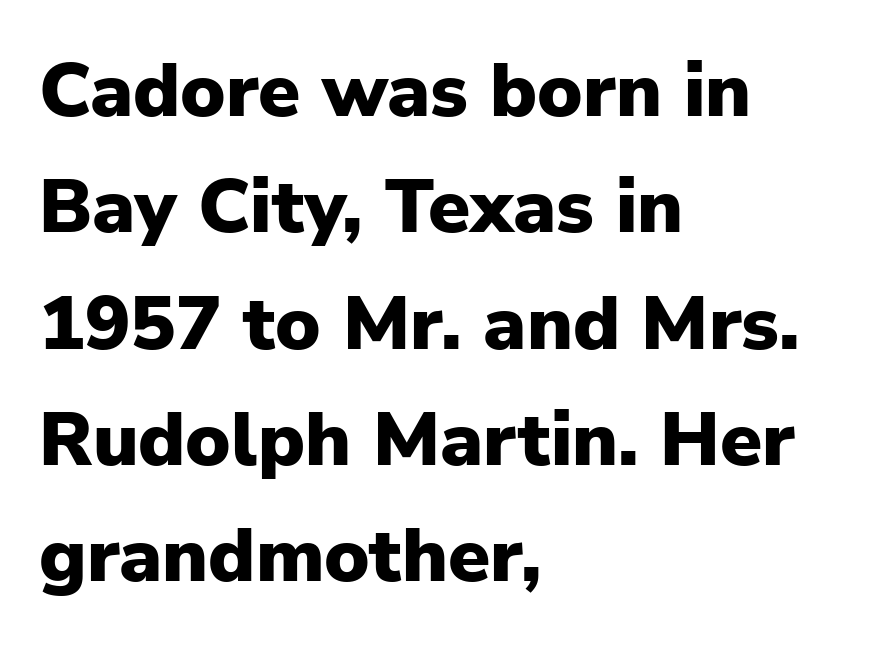
Does the leading feel generous? No, just average. This rendering features lettering with no underline. The paragraph has a hard left edge and a soft right edge. Character widths vary here, with narrow letters taking less room than wide ones. In terms of letterspacing, this is plain default setting.
